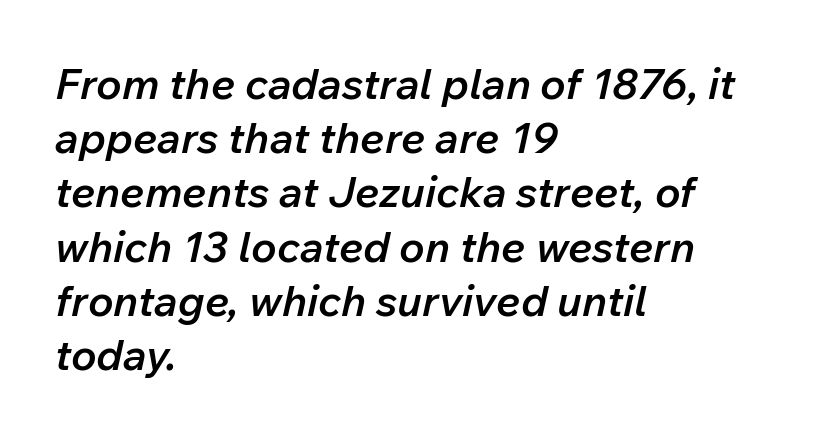
Q: Is the text bold? A: Semi-bold.
Q: Is the text italic (slanted)? A: Yes, it leans right by about 12 degrees.
Q: Is the text underlined? A: No.
Q: How is the paragraph aligned? A: Left-aligned.
Q: Is the spacing between letters normal or unusually wide? A: Normal.
Q: Is the spacing between lines tight, normal or loose? A: Normal.
Q: Width (condensed, normal, or wide)? A: Normal.
Q: Stroke contrast? A: Low.
Q: x-height? A: Medium.
Q: Monospaced? A: No.
